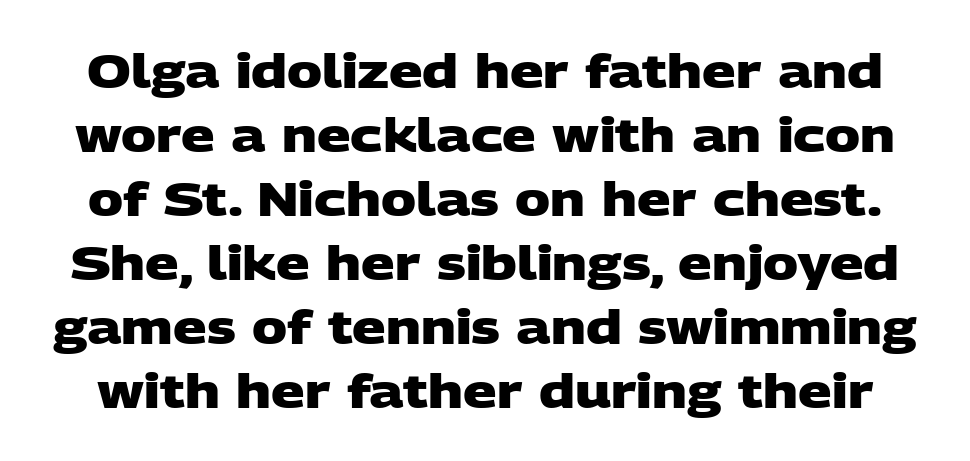
Each word holds together tightly as a unit, with standard inter-letter gaps. Proportional: the letters do not fall into vertical columns. Underline: absent. Compared with typical paragraphs, the rows here are spaced about the same. The rendering uses a bold face; every stroke is thick and dark. Examine the stroke ends and you'll find no serifs.
